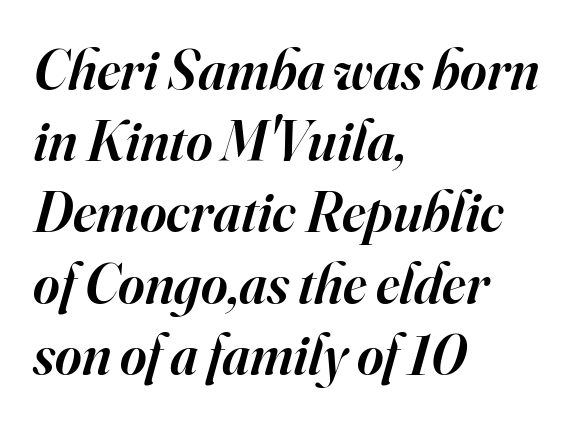
The image shows 57 px semibold serif type, italic (leaning right); set left-aligned, normal line spacing (1.25x), normal letter spacing, not underlined; high stroke contrast and a small x-height.
